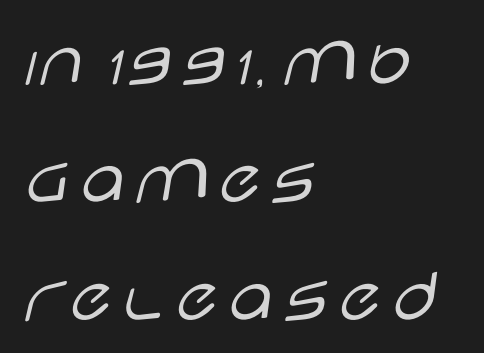
The weight would be labelled regular, book, light, or lighter still. Compared with a centered layout, this one pins lines to the left instead. Note the varied advance widths — an 'i' is clearly narrower than an 'm'. The horizontal fit of the characters is conventional and even. Regarding serifs, this sample does without them.
